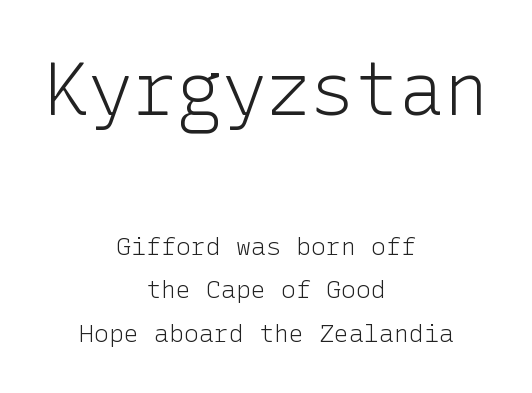
{"serif": "no", "italic": "no", "bold": "no", "weight": "light", "width": "normal", "stroke_contrast": "low", "x_height": "medium", "underline": "no", "align": "center", "line_spacing_ratio": 1.73, "letter_spacing": "normal", "letter_spacing_em": 0.0, "larger_block": "first", "size_ratio": 2.96, "glyph_px": 74}
